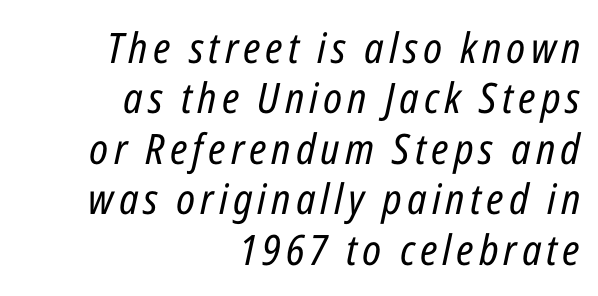
{"italic": "yes", "lean": "right", "slant_degrees": 12, "bold": "no", "weight": "regular", "width": "condensed", "stroke_contrast": "low", "x_height": "medium", "monospaced": "no", "underline": "no", "align": "right", "line_spacing_ratio": 1.2, "glyph_px": 42}
